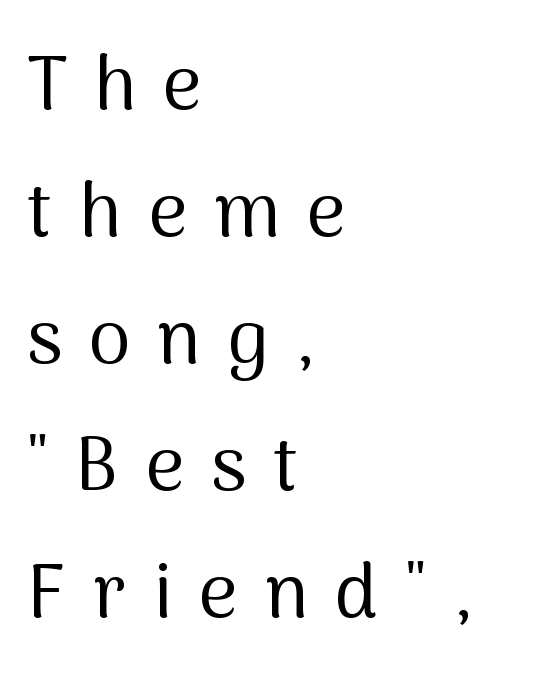
Q: Is the text bold? A: No.
Q: Is the text italic (slanted)? A: No, it is upright.
Q: Is the typeface a serif or a sans-serif typeface? A: Sans-serif.
Q: Is the text underlined? A: No.
Q: How is the paragraph aligned? A: Left-aligned.
Q: Is the spacing between letters normal or unusually wide? A: Unusually wide.
Q: Is the spacing between lines tight, normal or loose? A: Normal.
Q: Width (condensed, normal, or wide)? A: Normal.
Q: Stroke contrast? A: Medium.
Q: x-height? A: Medium.
Q: Monospaced? A: No.
